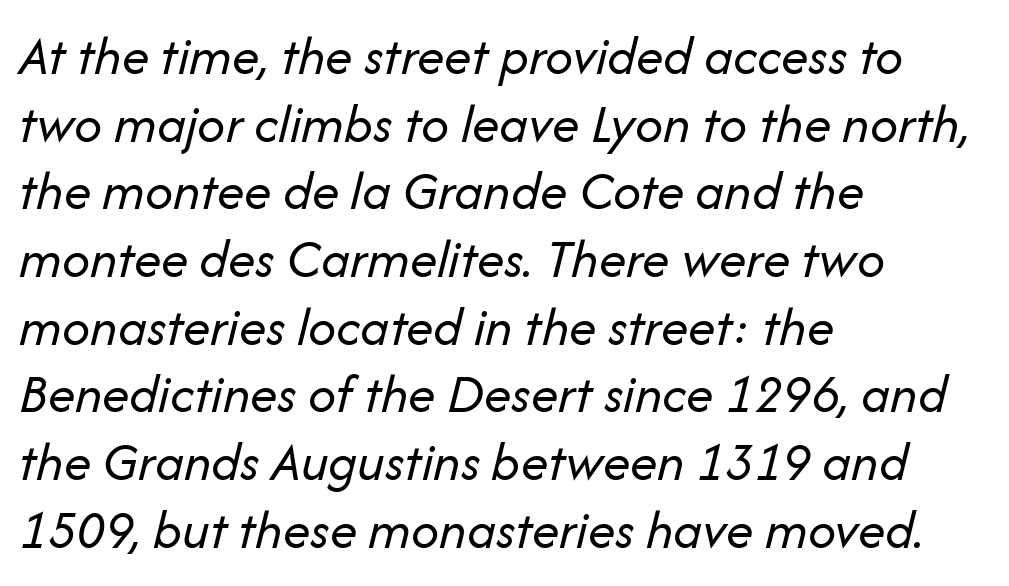
Q: Is the text bold? A: No.
Q: Is the text italic (slanted)? A: Yes, it leans right by about 14 degrees.
Q: Is the text underlined? A: No.
Q: How is the paragraph aligned? A: Left-aligned.
Q: Is the spacing between letters normal or unusually wide? A: Normal.
Q: Width (condensed, normal, or wide)? A: Normal.
Q: Stroke contrast? A: Low.
Q: x-height? A: Medium.
Q: Monospaced? A: No.
